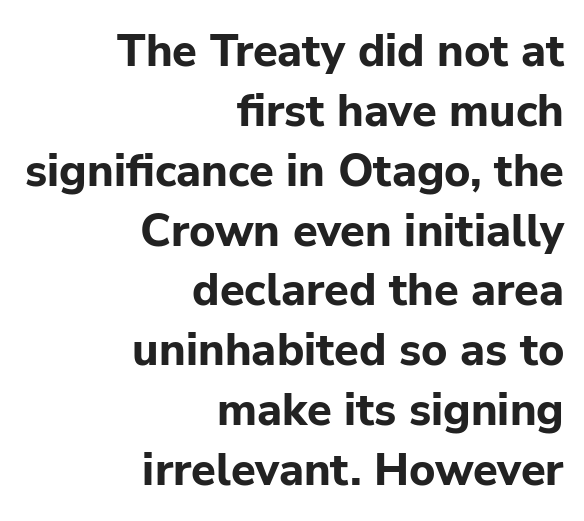
{"serif": "no", "italic": "no", "bold": "yes", "weight": "bold", "width": "normal", "stroke_contrast": "low", "x_height": "medium", "monospaced": "no", "underline": "no", "align": "right", "line_spacing": "normal", "line_spacing_ratio": 1.33, "letter_spacing": "normal", "letter_spacing_em": 0.0, "glyph_px": 45}
